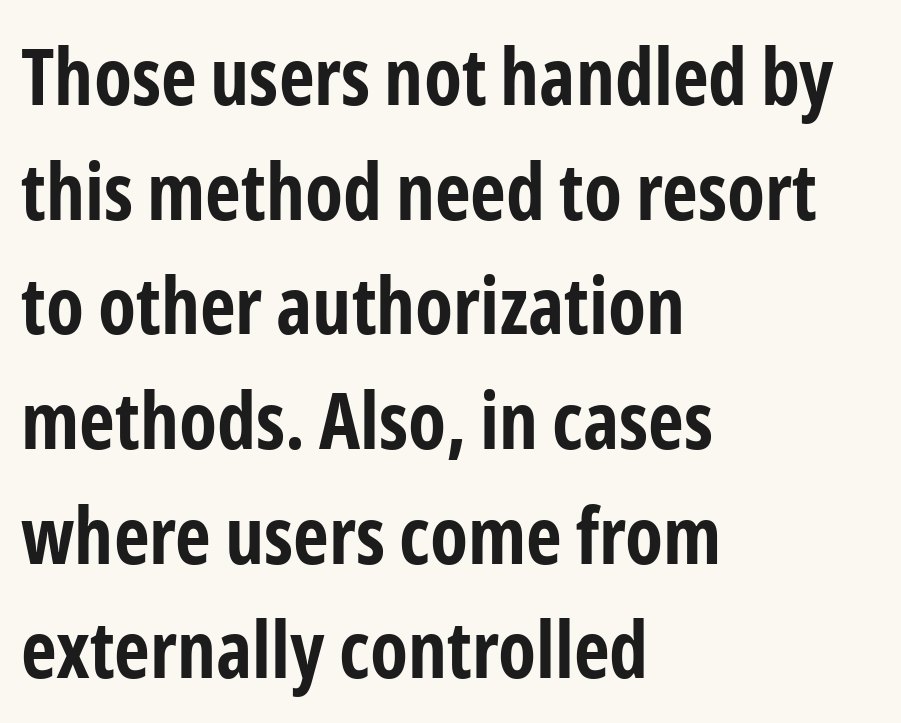
{"serif": "no", "italic": "no", "bold": "yes", "weight": "bold", "width": "condensed", "stroke_contrast": "low", "x_height": "medium", "monospaced": "no", "underline": "no", "align": "left", "line_spacing": "normal", "line_spacing_ratio": 1.47, "letter_spacing": "normal", "letter_spacing_em": 0.0, "glyph_px": 78}
